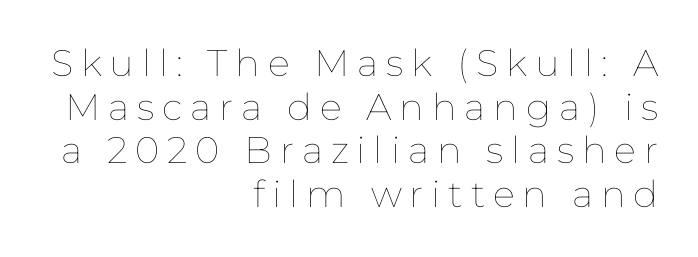
The image shows 37 px thin type, upright; set right-aligned, line spacing 1.18x, unusually wide letter spacing (+0.21 em), not underlined; low stroke contrast and a medium x-height.
